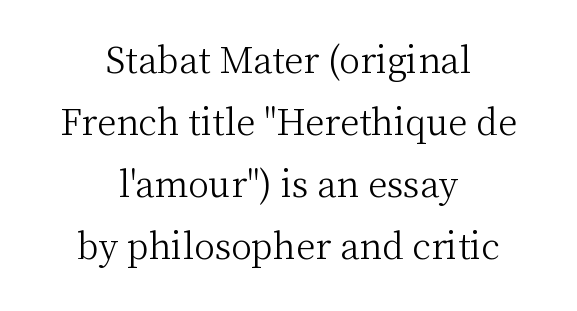
Q: Is the text bold? A: No.
Q: Is the text italic (slanted)? A: No, it is upright.
Q: Is the typeface a serif or a sans-serif typeface? A: Serif.
Q: Is the text underlined? A: No.
Q: How is the paragraph aligned? A: Centered.
Q: Is the spacing between letters normal or unusually wide? A: Normal.
Q: Width (condensed, normal, or wide)? A: Normal.
Q: Stroke contrast? A: Medium.
Q: x-height? A: Medium.
Q: Monospaced? A: No.
